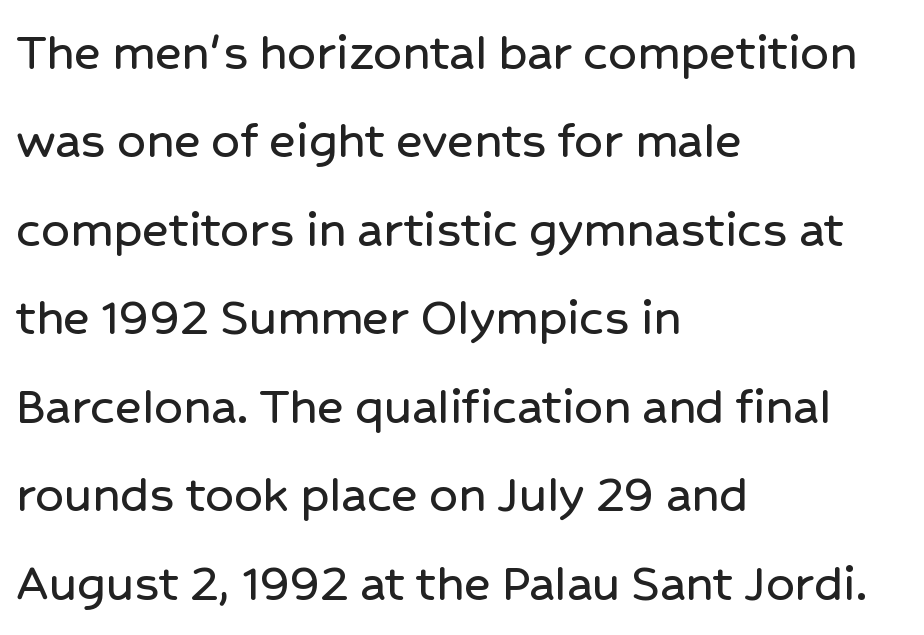
The typeface chosen for these lines omits serifs. Interline gaps are of average width in this sample. A classic flush-left, rag-right setting is used for this passage. Check the space under the baseline: it is left empty.
